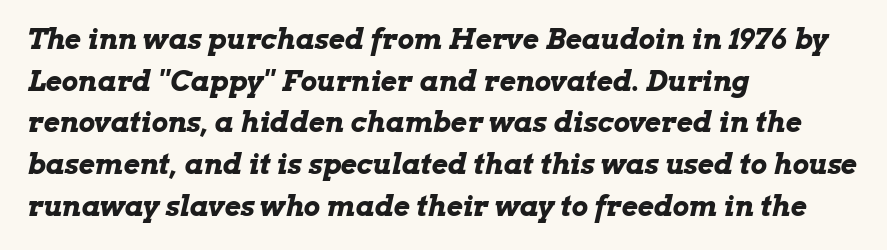
The image shows 28 px bold, wide type, italic (leaning right); set left-aligned, normal line spacing (1.49x), normal letter spacing, not underlined; low stroke contrast and a medium x-height.
